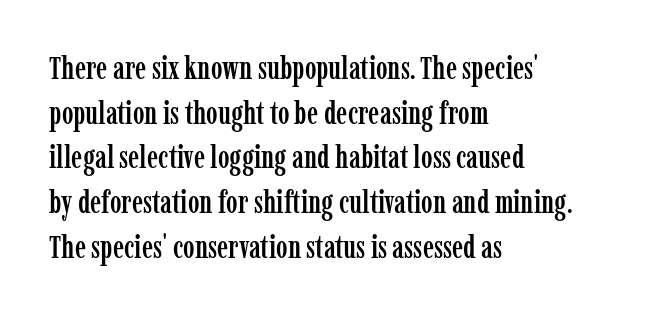
Varying glyph widths throughout — classic text-font behaviour. Every character sits straight up, as roman type does. This is serif lettering, the kind often seen in printed books. Notice how the passage keeps a crisp vertical edge on the left only. Anything drawn beneath the words? Only blank space. The rendering uses a moderate line-height, typical for paragraphs.
